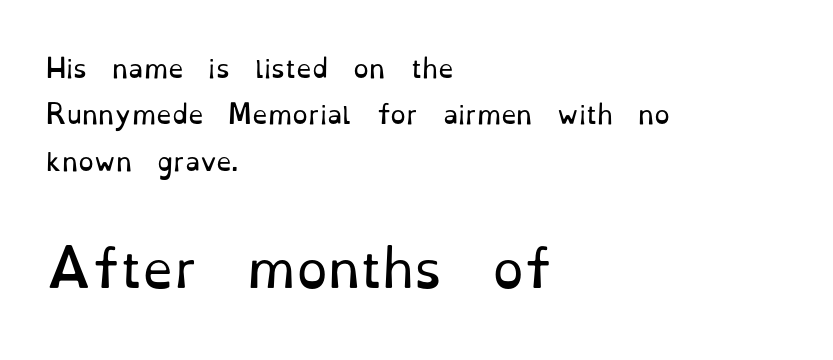
Q: Is the text bold? A: No.
Q: Is the text italic (slanted)? A: No, it is upright.
Q: Is the typeface a serif or a sans-serif typeface? A: Sans-serif.
Q: Is the text underlined? A: No.
Q: How is the paragraph aligned? A: Left-aligned.
Q: Is the spacing between letters normal or unusually wide? A: Normal.
Q: Which block of text is set in a larger size, the first (top) or the second (bottom)? A: The second (bottom) one.
Q: Width (condensed, normal, or wide)? A: Normal.
Q: Stroke contrast? A: Low.
Q: x-height? A: Small.
Q: Monospaced? A: No.
